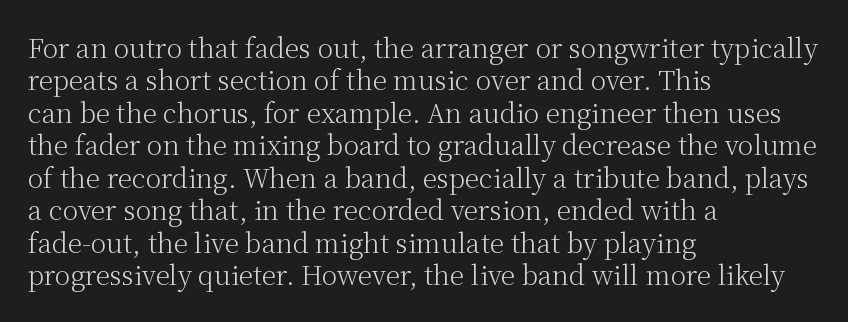
Q: Is the text bold? A: No.
Q: Is the text italic (slanted)? A: No, it is upright.
Q: Is the text underlined? A: No.
Q: How is the paragraph aligned? A: Left-aligned.
Q: Is the spacing between letters normal or unusually wide? A: Normal.
Q: Is the spacing between lines tight, normal or loose? A: Normal.
